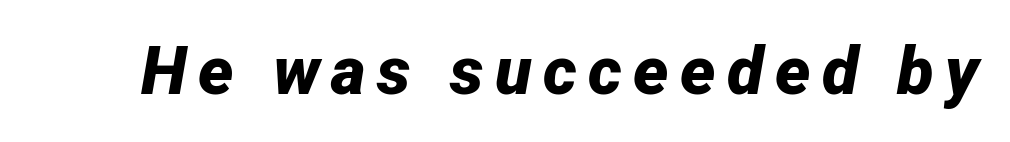
{"italic": "yes", "lean": "right", "slant_degrees": 12, "bold": "yes", "weight": "bold", "width": "normal", "stroke_contrast": "low", "x_height": "medium", "monospaced": "no", "underline": "no", "glyph_px": 67}
